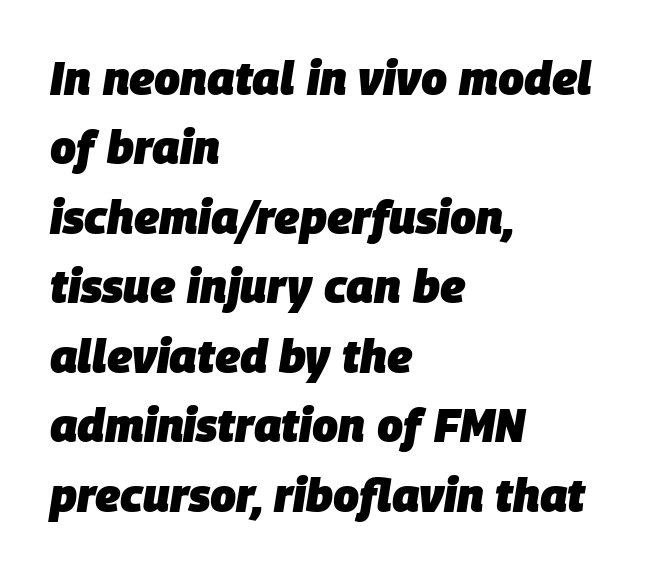
Q: Is the text bold? A: Yes.
Q: Is the text italic (slanted)? A: Yes, it leans right by about 9 degrees.
Q: Is the text underlined? A: No.
Q: How is the paragraph aligned? A: Left-aligned.
Q: Is the spacing between letters normal or unusually wide? A: Normal.
Q: Is the spacing between lines tight, normal or loose? A: Normal.
Q: Width (condensed, normal, or wide)? A: Normal.
Q: Stroke contrast? A: Low.
Q: x-height? A: Large.
Q: Monospaced? A: No.
